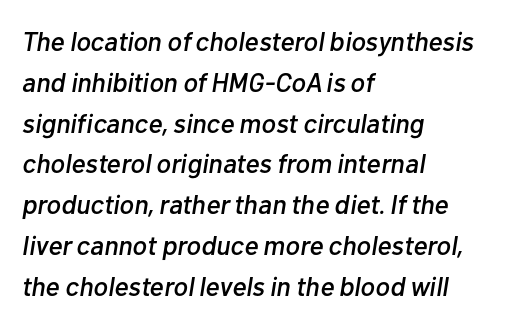
Every character sits at an angle, as italics do. Visually the block forms a straight wall on the left and a jagged coastline on the right. Rule under the text: the space is simply empty. In terms of letterspacing, this is plain default setting. Whoever set this chose a conventional vertical rhythm.
